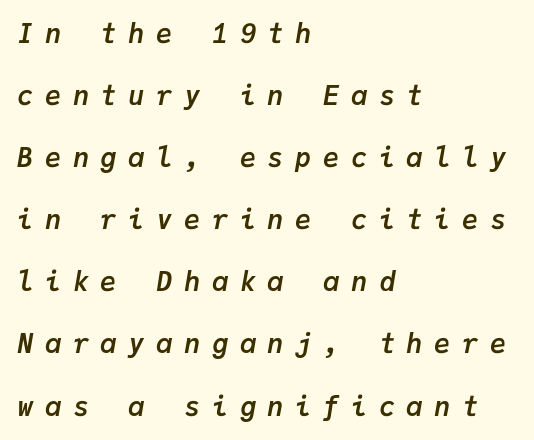
Q: Is the text bold? A: Yes.
Q: Is the text italic (slanted)? A: Yes, it leans right by about 9 degrees.
Q: Is the text underlined? A: No.
Q: How is the paragraph aligned? A: Left-aligned.
Q: Is the spacing between letters normal or unusually wide? A: Unusually wide.
Q: Is the spacing between lines tight, normal or loose? A: Loose.
